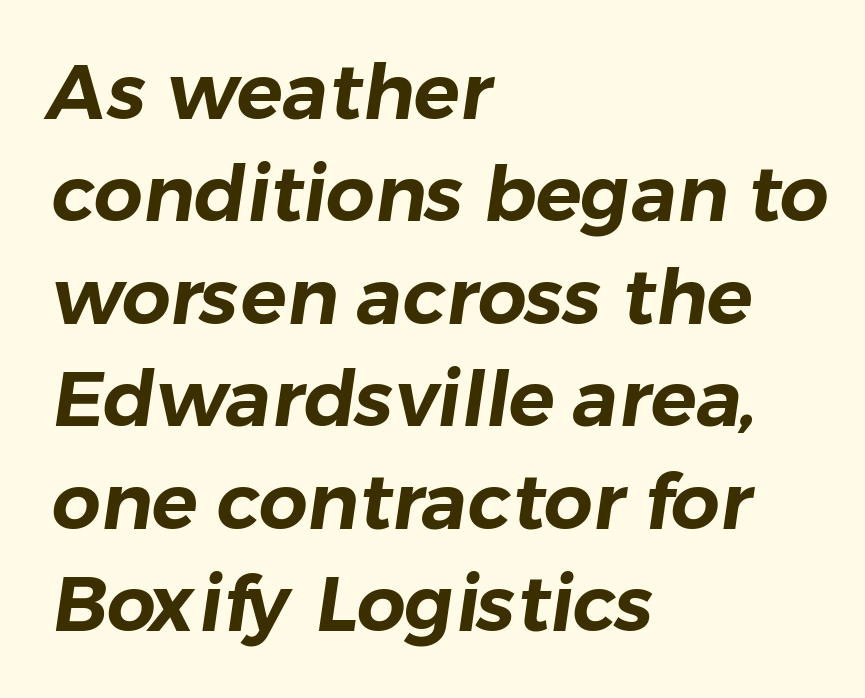
Q: Is the typeface a serif or a sans-serif typeface? A: Sans-serif.
Q: Is the text underlined? A: No.
Q: How is the paragraph aligned? A: Left-aligned.
Q: Is the spacing between letters normal or unusually wide? A: Normal.
Q: Is the spacing between lines tight, normal or loose? A: Normal.
Q: Width (condensed, normal, or wide)? A: Normal.
Q: Stroke contrast? A: Low.
Q: x-height? A: Medium.
Q: Monospaced? A: No.
